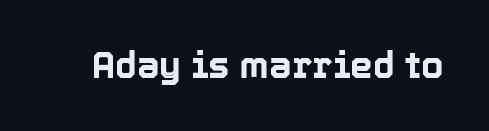
The image shows 36 px text type, upright; set normal letter spacing, not underlined; a medium x-height.
